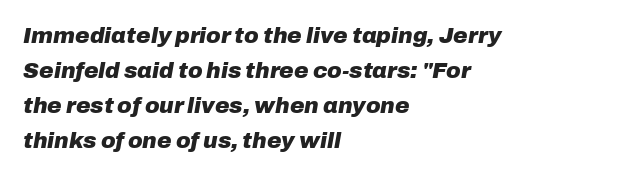
Q: Is the text bold? A: Yes.
Q: Is the text italic (slanted)? A: Yes, it leans right by about 10 degrees.
Q: Is the text underlined? A: No.
Q: How is the paragraph aligned? A: Left-aligned.
Q: Is the spacing between letters normal or unusually wide? A: Normal.
Q: Is the spacing between lines tight, normal or loose? A: Normal.
